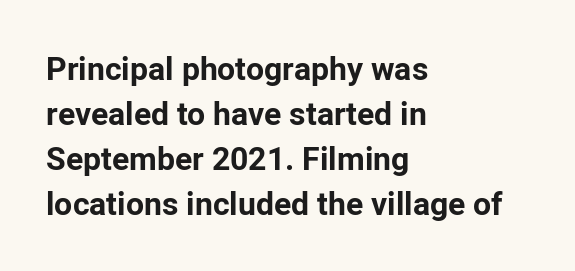
{"serif": "no", "italic": "no", "bold": "yes", "weight": "bold", "width": "normal", "stroke_contrast": "low", "x_height": "medium", "monospaced": "no", "underline": "no", "align": "left", "line_spacing": "normal", "line_spacing_ratio": 1.41, "letter_spacing": "normal", "letter_spacing_em": 0.0, "glyph_px": 32}
